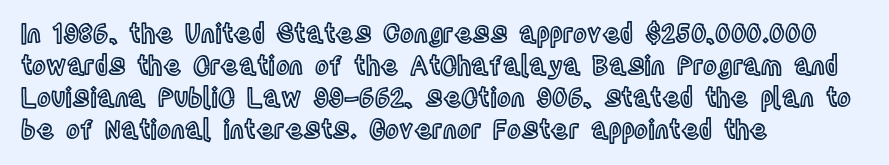
Q: Is the text italic (slanted)? A: No, it is upright.
Q: Is the text underlined? A: No.
Q: How is the paragraph aligned? A: Left-aligned.
Q: Is the spacing between letters normal or unusually wide? A: Normal.
